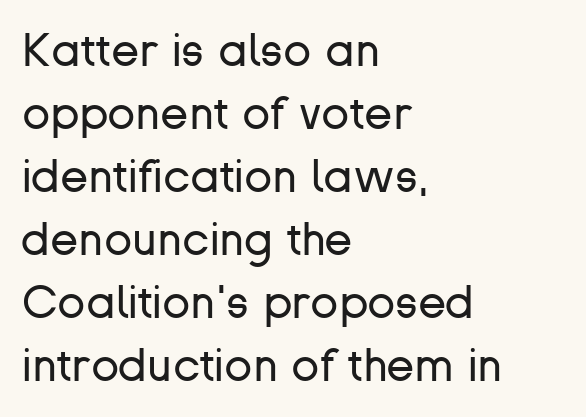
Q: Is the text bold? A: No.
Q: Is the text italic (slanted)? A: No, it is upright.
Q: Is the typeface a serif or a sans-serif typeface? A: Sans-serif.
Q: Is the text underlined? A: No.
Q: How is the paragraph aligned? A: Left-aligned.
Q: Is the spacing between letters normal or unusually wide? A: Normal.
Q: Is the spacing between lines tight, normal or loose? A: Normal.
Q: Width (condensed, normal, or wide)? A: Normal.
Q: Stroke contrast? A: Low.
Q: x-height? A: Medium.
Q: Monospaced? A: No.
